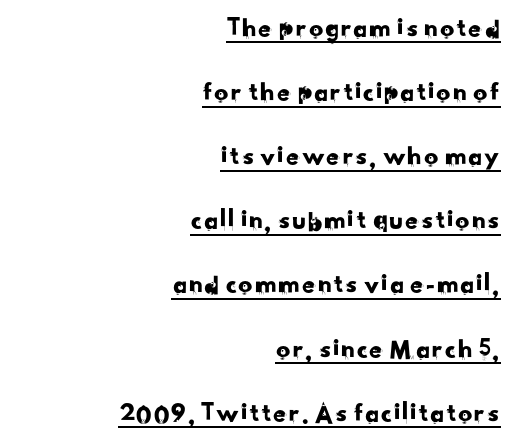
The image shows 28 px sans-serif type; set right-aligned, loose line spacing (2.29x), normal letter spacing, underlined; low stroke contrast and a small x-height.
